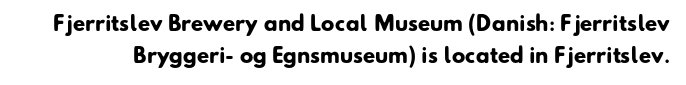
Q: Is the text bold? A: Yes.
Q: Is the text underlined? A: No.
Q: Is the spacing between letters normal or unusually wide? A: Normal.
Q: Is the spacing between lines tight, normal or loose? A: Normal.
